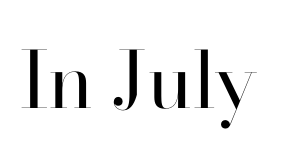
The image shows 78 px regular-weight serif type, upright; set normal letter spacing, not underlined; high stroke contrast and a small x-height.
